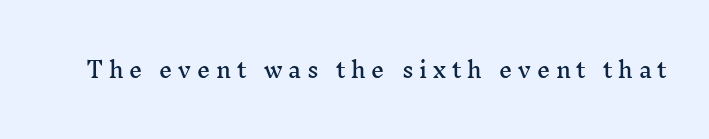
The gap between lines stays unmarked. Do the letters lean? They stand straight. There is plenty of visible air inserted between adjacent glyphs.
